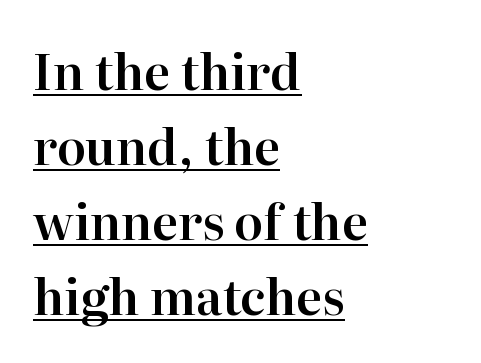
Is this a fixed-width face? No — the glyphs have proportional, varying widths. The type is set solid horizontally, with unmodified tracking. Horizontally, the lines are justified to the leading edge only. The letters carry serifs — small finishing strokes at the ends of their stems. If you drew a line through each stem, it would be perfectly vertical.
